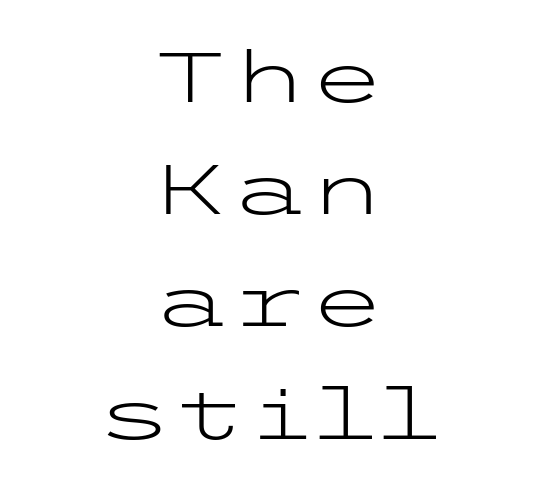
Observe the absence of serifs on each vertical stroke in this sample. This sample keeps an unexceptional amount of space between lines. The string is rendered with underlining switched off. The passage is arranged like a title page — every line centered. This is the regular roman posture of the typeface.
